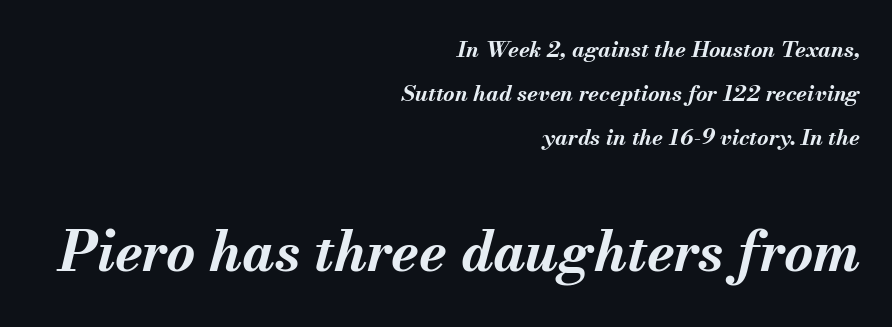
All the whitespace from short lines collects on the left. Observe the lean: these are italic letterforms. Each glyph is drawn with heavy, bold strokes. A bare baseline throughout the passage. Varying glyph widths throughout — classic text-font behaviour.
